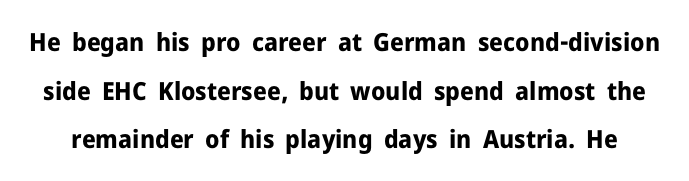
Q: Is the text bold? A: Yes.
Q: Is the text italic (slanted)? A: No, it is upright.
Q: Is the text underlined? A: No.
Q: Is the spacing between letters normal or unusually wide? A: Normal.
Q: Is the spacing between lines tight, normal or loose? A: Loose.
